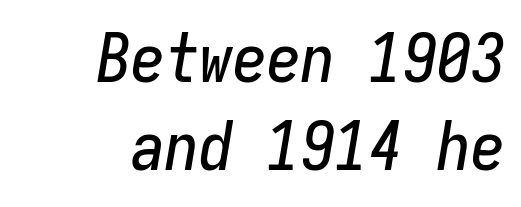
Q: Is the text italic (slanted)? A: Yes, it leans right by about 9 degrees.
Q: Is the text underlined? A: No.
Q: How is the paragraph aligned? A: Right-aligned.
Q: Is the spacing between letters normal or unusually wide? A: Normal.
Q: Is the spacing between lines tight, normal or loose? A: Normal.
Q: Width (condensed, normal, or wide)? A: Condensed.
Q: Stroke contrast? A: Low.
Q: x-height? A: Medium.
Q: Monospaced? A: Yes.
